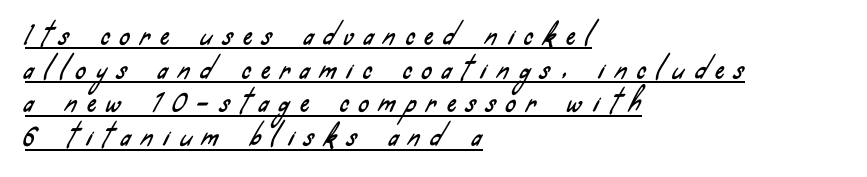
The image shows 25 px text type; set left-aligned, normal line spacing (1.35x), unusually wide letter spacing (+0.43 em), underlined.
